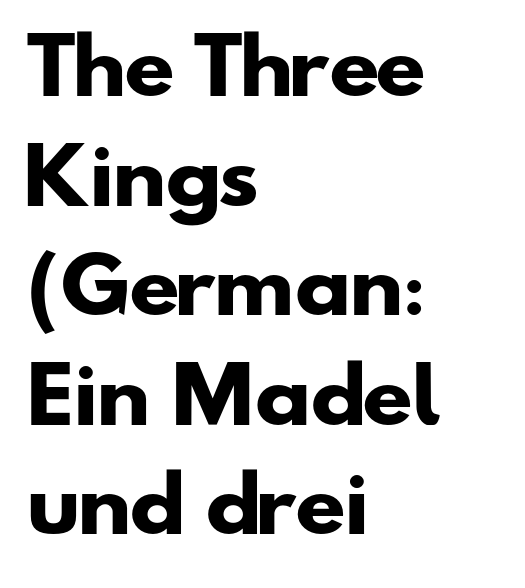
The image shows 74 px heavy, wide sans-serif type; set left-aligned, normal line spacing (1.48x), normal letter spacing, not underlined; low stroke contrast and a small x-height.
